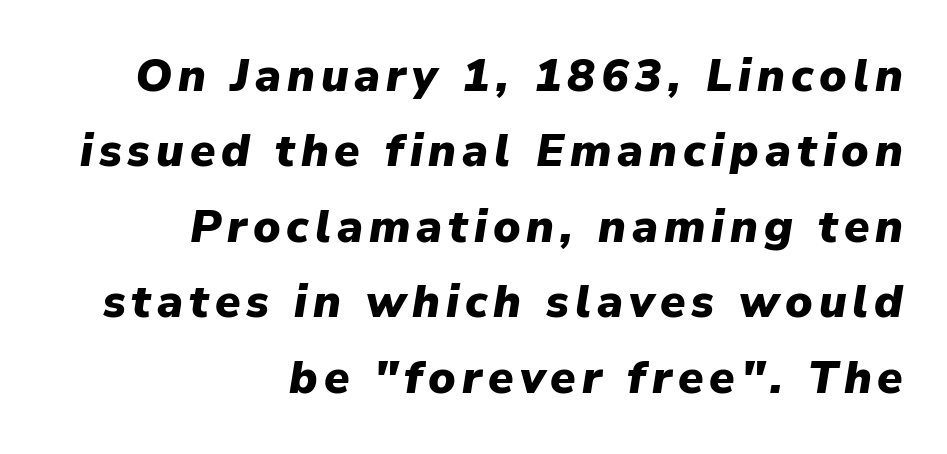
Q: Is the text bold? A: Yes.
Q: Is the text italic (slanted)? A: Yes, it leans right by about 9 degrees.
Q: Is the text underlined? A: No.
Q: How is the paragraph aligned? A: Right-aligned.
Q: Is the spacing between lines tight, normal or loose? A: Normal.
Q: Width (condensed, normal, or wide)? A: Normal.
Q: Stroke contrast? A: Low.
Q: x-height? A: Medium.
Q: Monospaced? A: No.
